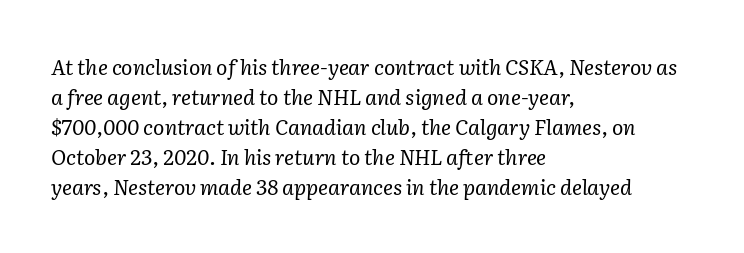
Q: Is the text bold? A: No.
Q: Is the text italic (slanted)? A: Yes, it leans right by about 2 degrees.
Q: Is the text underlined? A: No.
Q: How is the paragraph aligned? A: Left-aligned.
Q: Is the spacing between letters normal or unusually wide? A: Normal.
Q: Is the spacing between lines tight, normal or loose? A: Normal.
